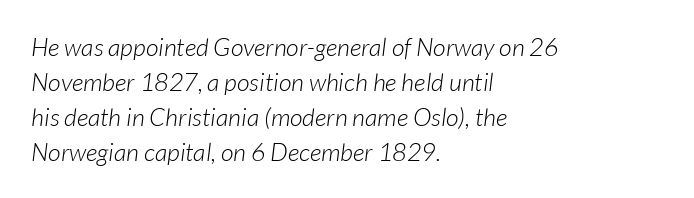
{"italic": "yes", "lean": "right", "slant_degrees": 7, "bold": "no", "underline": "no", "align": "left", "line_spacing": "normal", "line_spacing_ratio": 1.4, "letter_spacing": "normal", "letter_spacing_em": 0.0, "glyph_px": 25}
